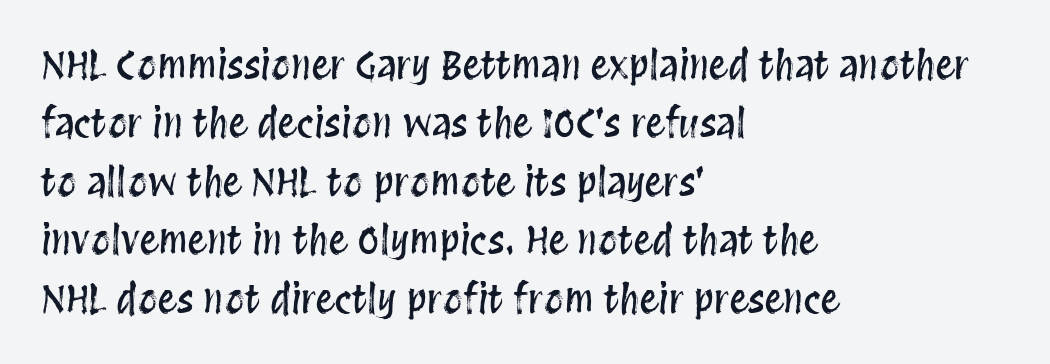
Q: Is the text italic (slanted)? A: No, it is upright.
Q: Is the text underlined? A: No.
Q: How is the paragraph aligned? A: Left-aligned.
Q: Is the spacing between letters normal or unusually wide? A: Normal.
Q: Is the spacing between lines tight, normal or loose? A: Normal.
Q: Width (condensed, normal, or wide)? A: Condensed.
Q: Stroke contrast? A: Medium.
Q: x-height? A: Large.
Q: Monospaced? A: No.
